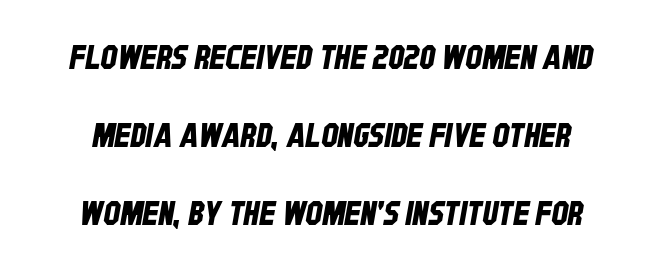
Q: Is the typeface a serif or a sans-serif typeface? A: Sans-serif.
Q: Is the text underlined? A: No.
Q: Is the spacing between letters normal or unusually wide? A: Normal.
Q: Is the spacing between lines tight, normal or loose? A: Loose.
Q: Width (condensed, normal, or wide)? A: Condensed.
Q: Stroke contrast? A: Low.
Q: x-height? A: Large.
Q: Monospaced? A: No.
